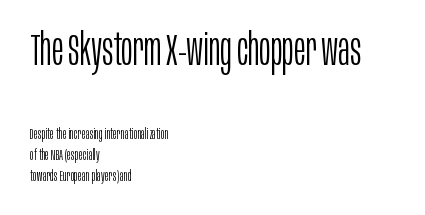
Teacher's note: observe the even left margin — that is flush-left alignment. Grotesque or geometric, the face here clearly has no serifs. These lines are rendered in a variable-pitch font. On a weight scale, this lands at 450 or below.
